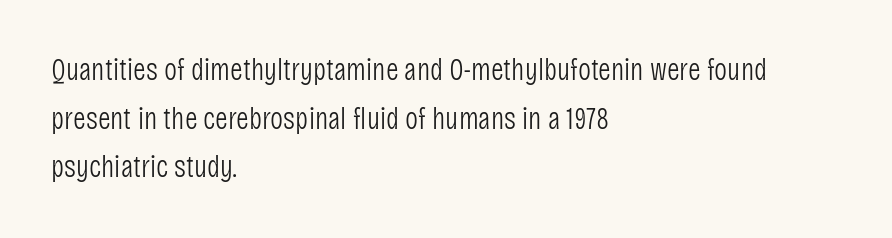
Q: Is the text bold? A: No.
Q: Is the text italic (slanted)? A: No, it is upright.
Q: Is the typeface a serif or a sans-serif typeface? A: Sans-serif.
Q: Is the text underlined? A: No.
Q: How is the paragraph aligned? A: Left-aligned.
Q: Is the spacing between letters normal or unusually wide? A: Normal.
Q: Is the spacing between lines tight, normal or loose? A: Normal.
Q: Width (condensed, normal, or wide)? A: Condensed.
Q: Stroke contrast? A: Low.
Q: x-height? A: Large.
Q: Monospaced? A: No.
